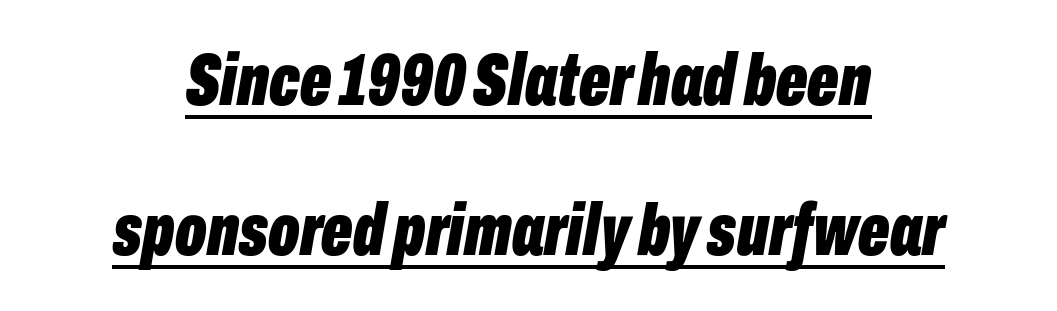
The image shows 73 px bold, condensed type, italic (leaning right); set loose line spacing (2.05x), normal letter spacing, underlined; low stroke contrast and a medium x-height.
